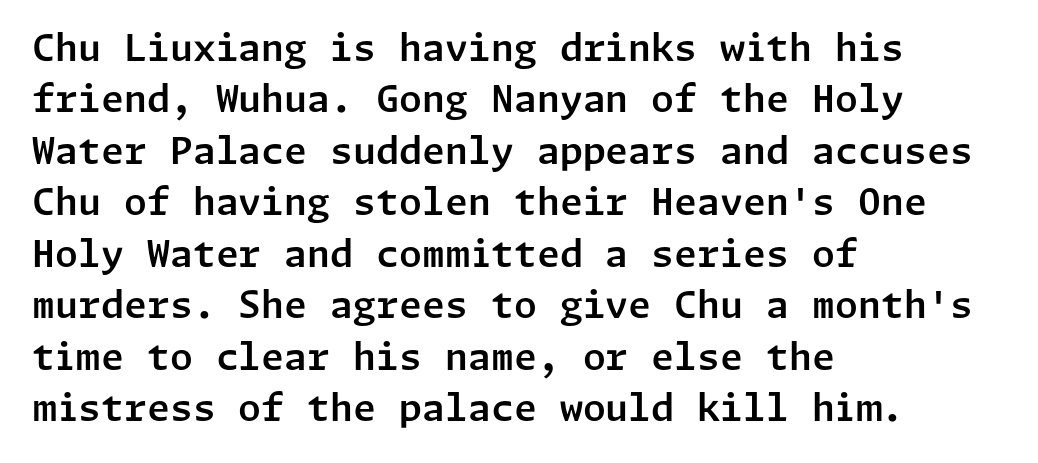
{"serif": "no", "italic": "no", "width": "normal", "stroke_contrast": "low", "x_height": "medium", "underline": "no", "align": "left", "line_spacing": "normal", "line_spacing_ratio": 1.39, "letter_spacing": "normal", "letter_spacing_em": 0.0, "glyph_px": 37}
